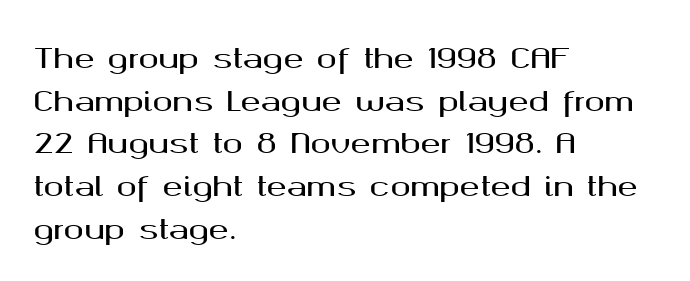
The words here are not underlined. Upright lettering throughout. This rendering leaves character spacing at its baseline value. These lines stack with their left ends in a neat column. Vertical spacing — default.
